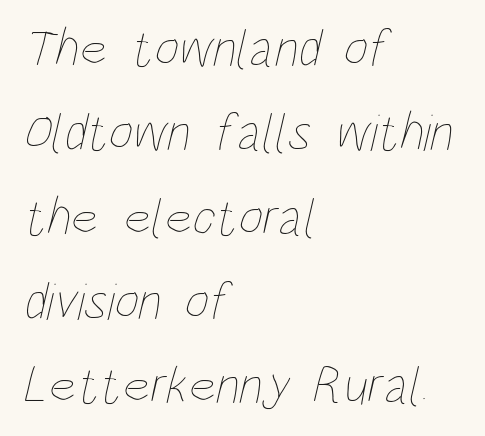
The font is comparable to plain body text, perhaps lighter. A clean baseline with only descenders dipping below it. This rendering leaves character spacing at its baseline value. Students, observe: this is what conventionally led text looks like.
